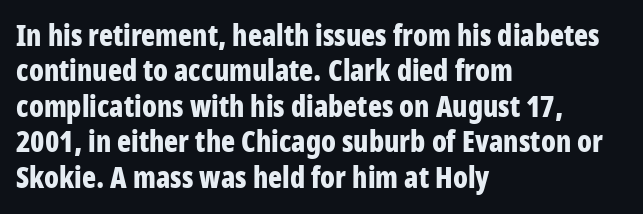
Every letter is thick-stroked: bold, no question. This rendering employs a face without finishing strokes, i.e., a sans-serif. The area under the type is left untouched. All the whitespace from short lines collects on the right. Here the designer chose a conventional face with non-uniform glyph widths.
